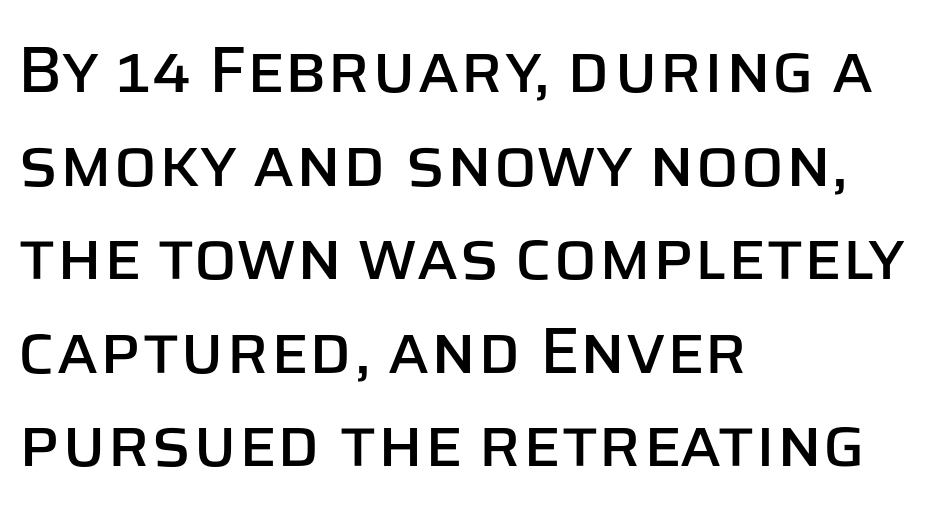
The image shows 65 px sans-serif type, upright; set left-aligned, normal line spacing (1.44x), normal letter spacing, not underlined; low stroke contrast and a large x-height.
